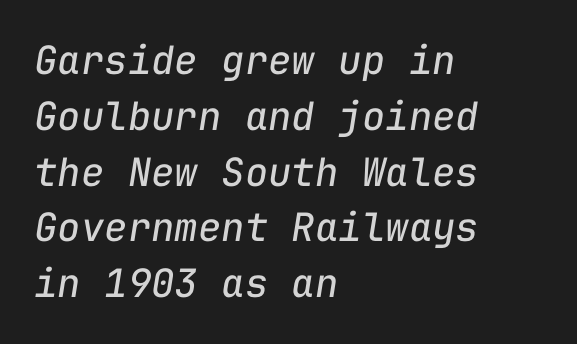
Only glyphs here, with clear space below each row. Is the type heavy? It reads as light-to-regular instead. The compositor pushed each line to the left boundary. Is the type slanted? Yes — the strokes lean at a clear angle. Note the uniform advance width — an 'i' takes as much space as an 'm'.
